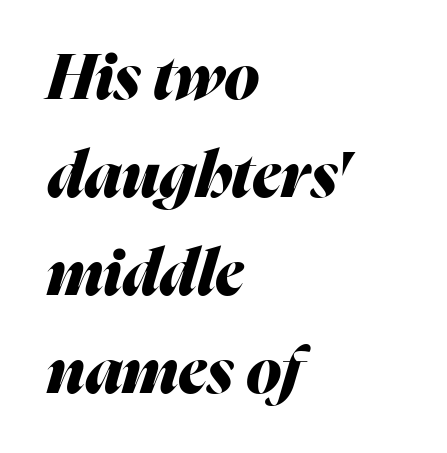
{"italic": "yes", "lean": "right", "slant_degrees": 16, "bold": "yes", "weight": "heavy", "width": "normal", "stroke_contrast": "medium", "x_height": "medium", "monospaced": "no", "underline": "no", "align": "left", "line_spacing": "normal", "line_spacing_ratio": 1.53, "letter_spacing": "normal", "letter_spacing_em": 0.0, "glyph_px": 64}
